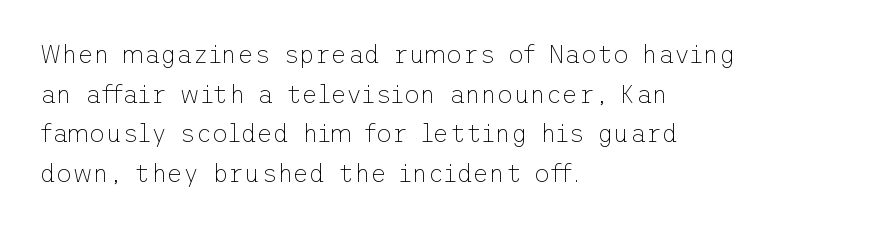
The image shows 25 px text type, upright; set left-aligned, normal line spacing (1.59x), normal letter spacing, not underlined.
